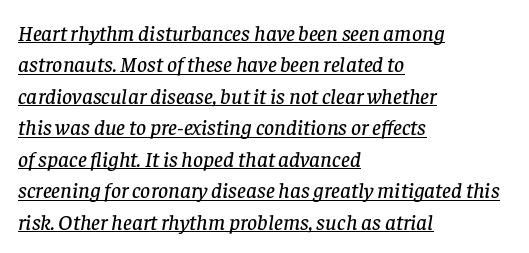
The image shows 22 px text type, italic (leaning right); set left-aligned, normal line spacing (1.43x), normal letter spacing, underlined.
